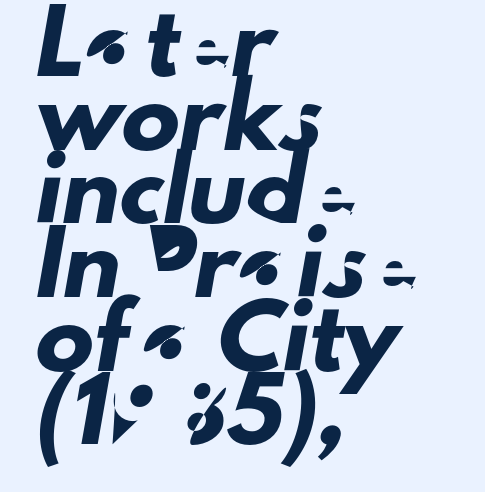
The image shows 58 px sans-serif type; set left-aligned, normal line spacing (1.27x), normal letter spacing, not underlined; low stroke contrast and a small x-height.
